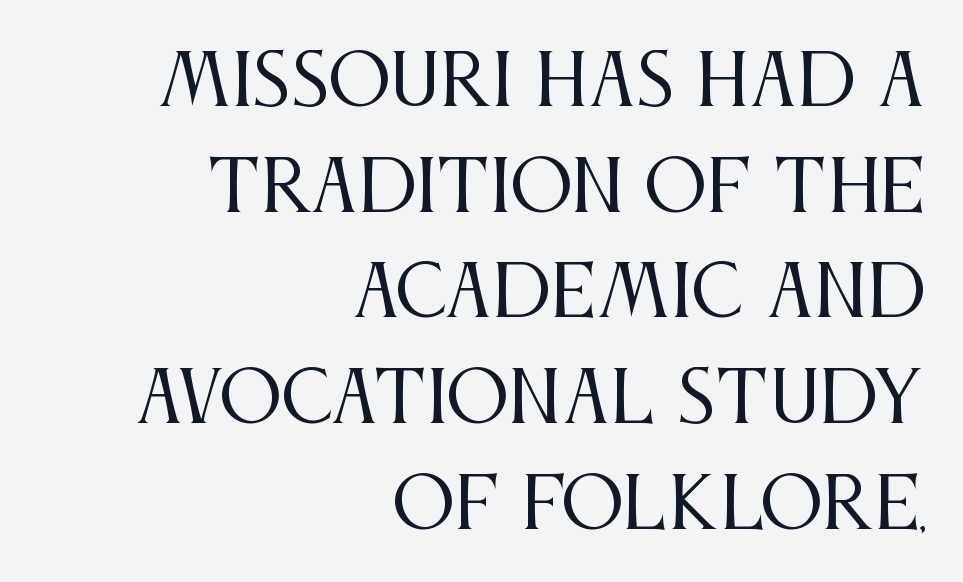
Q: Is the text bold? A: No.
Q: Is the text italic (slanted)? A: No, it is upright.
Q: Is the typeface a serif or a sans-serif typeface? A: Serif.
Q: Is the text underlined? A: No.
Q: How is the paragraph aligned? A: Right-aligned.
Q: Is the spacing between letters normal or unusually wide? A: Normal.
Q: Is the spacing between lines tight, normal or loose? A: Normal.
Q: Width (condensed, normal, or wide)? A: Condensed.
Q: Stroke contrast? A: Medium.
Q: x-height? A: Large.
Q: Monospaced? A: No.
